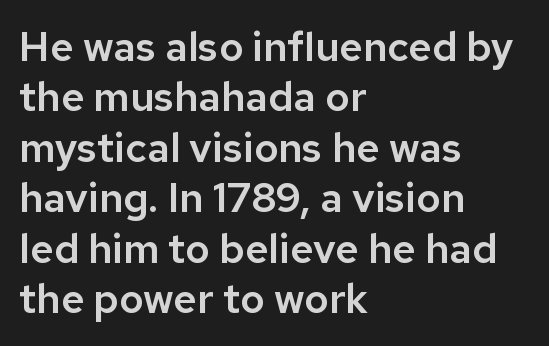
The image shows 41 px sans-serif type, upright; set left-aligned, line spacing 1.23x, normal letter spacing, not underlined; low stroke contrast and a medium x-height.
